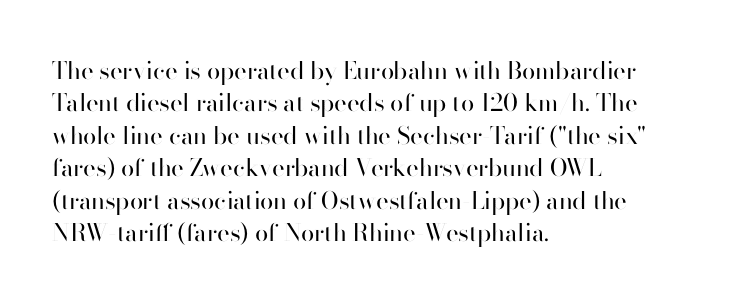
{"italic": "no", "bold": "no", "underline": "no", "align": "left", "line_spacing": "normal", "line_spacing_ratio": 1.35, "letter_spacing": "normal", "letter_spacing_em": 0.0, "glyph_px": 24}
